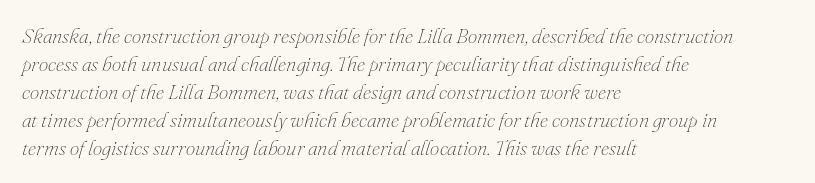
{"italic": "yes", "lean": "right", "slant_degrees": 16, "bold": "no", "underline": "no", "align": "left", "line_spacing": "normal", "line_spacing_ratio": 1.33, "letter_spacing": "normal", "letter_spacing_em": 0.0, "glyph_px": 21}
